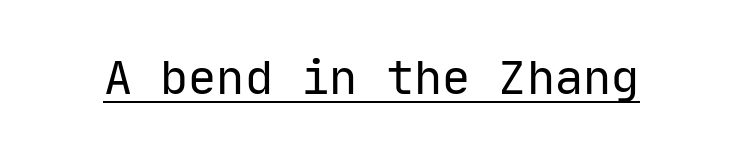
This rendering leaves character spacing at its baseline value. Is this a fixed-width face? Yes — each glyph sits in an identical cell. The type sits square on the baseline with zero lean. A baseline rule has been typeset under these characters. You can tell from the bare stems that sans-serif type was used.
